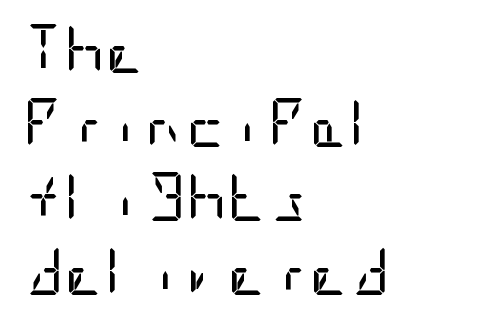
Q: Is the text bold? A: No.
Q: Is the text italic (slanted)? A: No, it is upright.
Q: Is the typeface a serif or a sans-serif typeface? A: Sans-serif.
Q: Is the text underlined? A: No.
Q: How is the paragraph aligned? A: Left-aligned.
Q: Is the spacing between letters normal or unusually wide? A: Normal.
Q: Is the spacing between lines tight, normal or loose? A: Normal.
Q: Width (condensed, normal, or wide)? A: Condensed.
Q: Stroke contrast? A: Low.
Q: x-height? A: Large.
